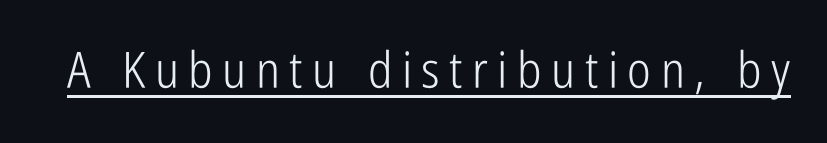
The font is comparable to plain body text, perhaps lighter. You can see a thin bar hugging the bottom of the glyphs. Here the designer chose a conventional face with non-uniform glyph widths. Ascenders rise straight up at ninety degrees. Regarding serifs, this sample does without them.
